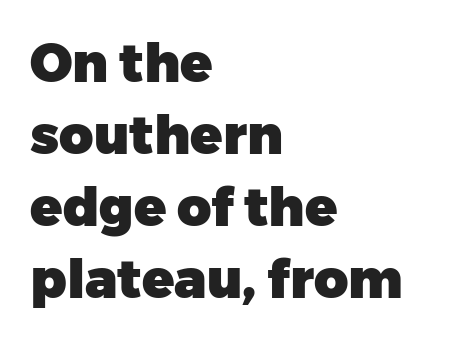
The image shows 53 px heavy sans-serif type, upright; set left-aligned, normal line spacing (1.36x), normal letter spacing, not underlined; low stroke contrast and a medium x-height.
